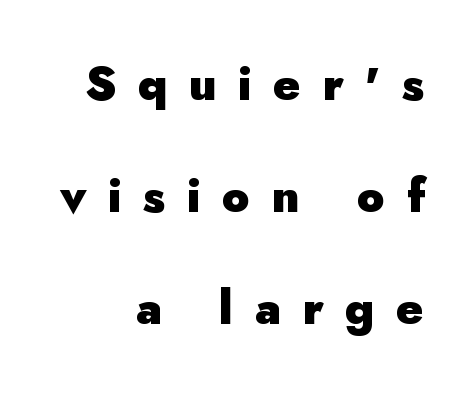
Q: Is the text bold? A: Yes.
Q: Is the text italic (slanted)? A: No, it is upright.
Q: Is the typeface a serif or a sans-serif typeface? A: Sans-serif.
Q: Is the text underlined? A: No.
Q: How is the paragraph aligned? A: Right-aligned.
Q: Is the spacing between letters normal or unusually wide? A: Unusually wide.
Q: Is the spacing between lines tight, normal or loose? A: Loose.
Q: Width (condensed, normal, or wide)? A: Normal.
Q: Stroke contrast? A: Low.
Q: x-height? A: Small.
Q: Monospaced? A: No.
